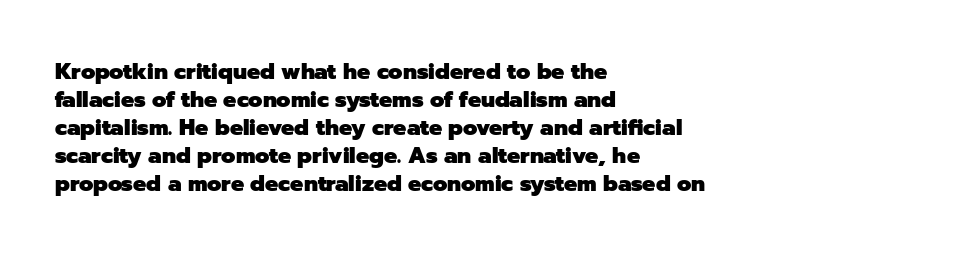
{"italic": "no", "bold": "yes", "underline": "no", "align": "left", "line_spacing": "normal", "line_spacing_ratio": 1.27, "letter_spacing": "normal", "letter_spacing_em": 0.0, "glyph_px": 22}
